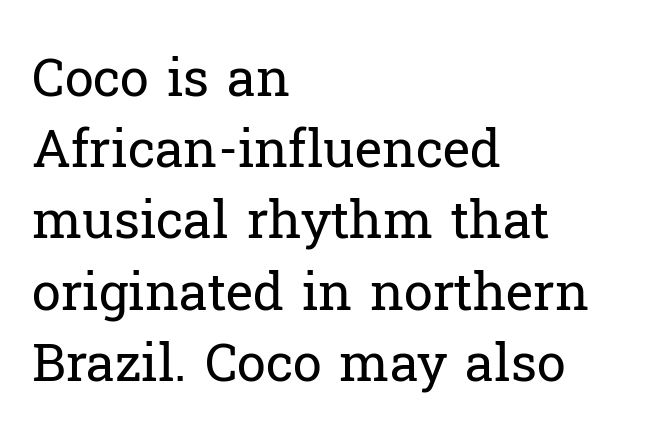
The image shows 52 px regular-weight serif type, upright; set left-aligned, normal line spacing (1.37x), normal letter spacing, not underlined; low stroke contrast and a medium x-height.
